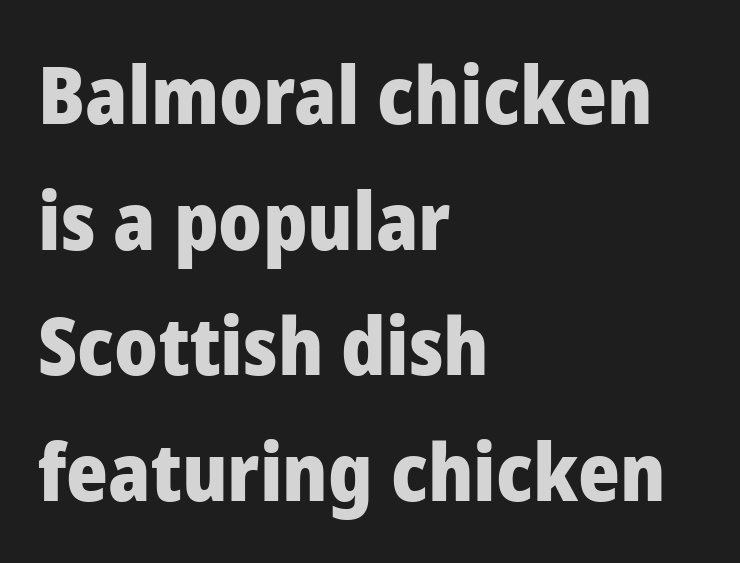
Stroke thickness is high; the sample reads as a true bold. Looks like regular typesetting: each glyph gets only the width it needs. Ascenders rise straight up at ninety degrees. Does the copy run flush right? No — it runs flush left. Font category for this specimen: sans-serif. In terms of leading, this rendering sits right in the middle.
